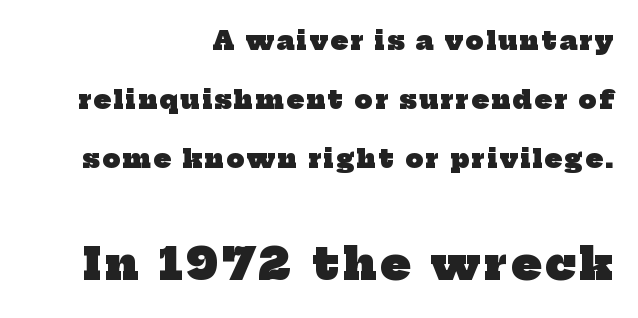
{"serif": "yes", "bold": "yes", "weight": "heavy", "width": "normal", "stroke_contrast": "low", "x_height": "medium", "monospaced": "no", "underline": "no", "align": "right", "line_spacing": "loose", "line_spacing_ratio": 2.37, "larger_block": "second", "size_ratio": 1.72, "glyph_px": 43}
